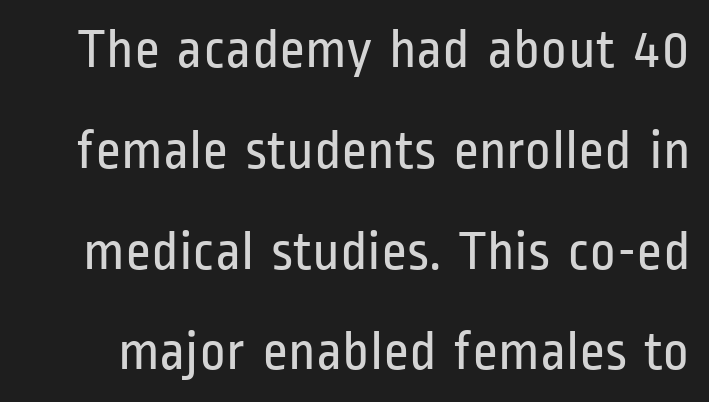
{"serif": "no", "italic": "no", "bold": "no", "weight": "regular", "width": "condensed", "stroke_contrast": "low", "x_height": "medium", "monospaced": "no", "underline": "no", "line_spacing_ratio": 1.8, "letter_spacing": "normal", "letter_spacing_em": 0.0, "glyph_px": 56}
